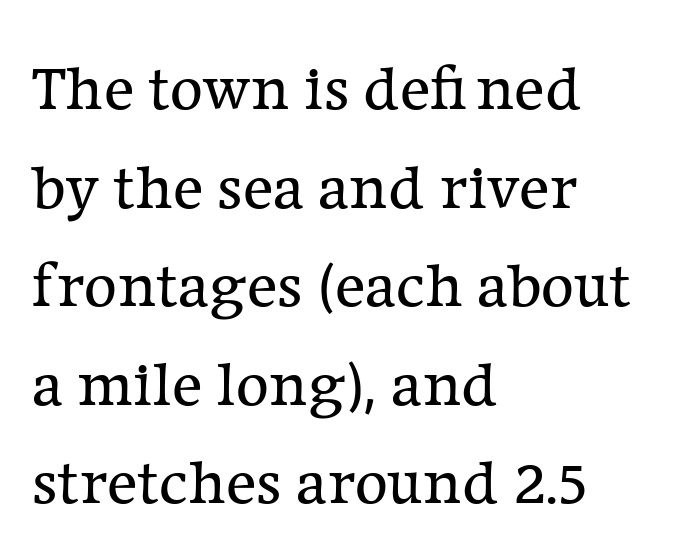
The image shows 64 px regular-weight serif type, upright; set left-aligned, normal line spacing (1.54x), normal letter spacing, not underlined; low stroke contrast and a medium x-height.
